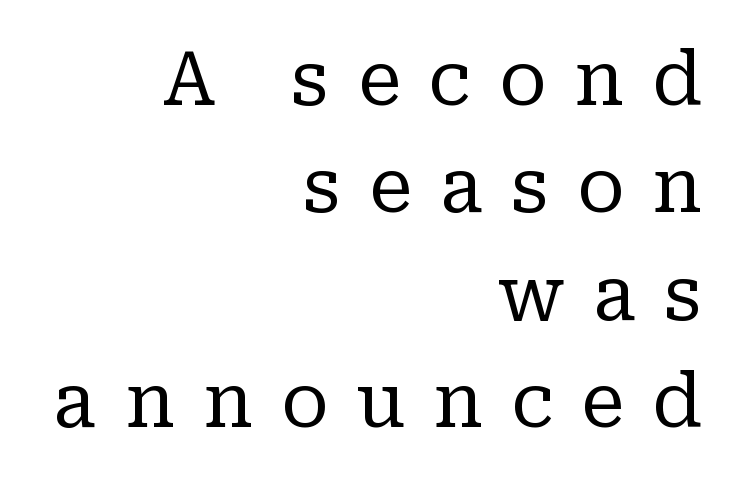
{"serif": "yes", "italic": "no", "bold": "no", "weight": "regular", "width": "normal", "stroke_contrast": "low", "x_height": "medium", "monospaced": "no", "underline": "no", "align": "right", "line_spacing": "normal", "line_spacing_ratio": 1.45, "letter_spacing": "wide", "letter_spacing_em": 0.38, "glyph_px": 74}
